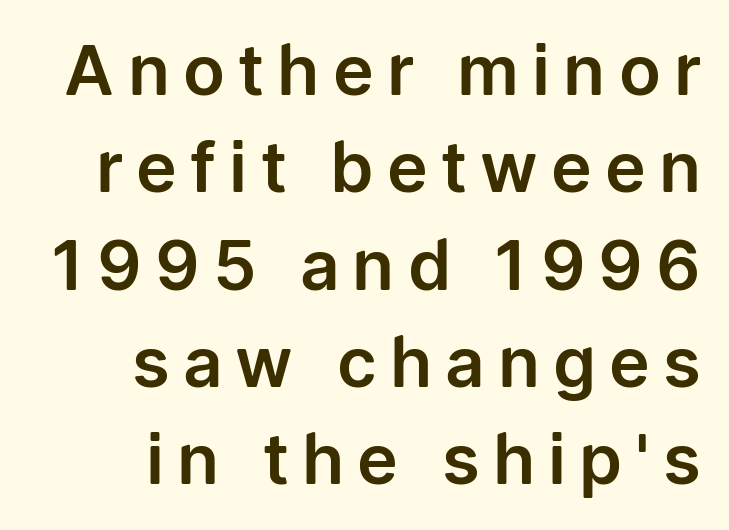
What's the leading like? Ordinary, nothing unusual. Are there feet on the stems? There aren't — it's a sans. Think of a printed novel: that variable character pitch is what you see here. Alignment: flush right. Upright lettering throughout.
